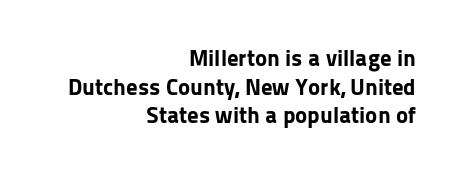
The sample has been set heavy, in full bold. The lettering holds an erect, upright posture throughout. Teacher's note: observe the even right margin — that is flush-right alignment. The line texture is even and compact thanks to regular tracking.
